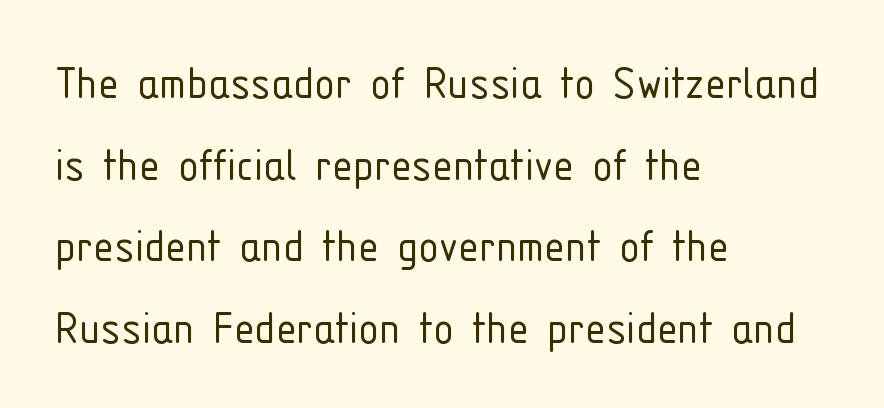
Q: Is the text bold? A: No.
Q: Is the text italic (slanted)? A: No, it is upright.
Q: Is the typeface a serif or a sans-serif typeface? A: Sans-serif.
Q: Is the text underlined? A: No.
Q: How is the paragraph aligned? A: Left-aligned.
Q: Is the spacing between letters normal or unusually wide? A: Normal.
Q: Is the spacing between lines tight, normal or loose? A: Normal.
Q: Width (condensed, normal, or wide)? A: Condensed.
Q: Stroke contrast? A: Low.
Q: x-height? A: Medium.
Q: Monospaced? A: No.
